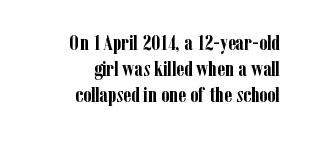
Weight: bold. Right-aligned paragraph, ragged on the left. The words here are not underlined. The letterforms sit shoulder to shoulder at normal distance. The letters stand upright; this is a roman face.
